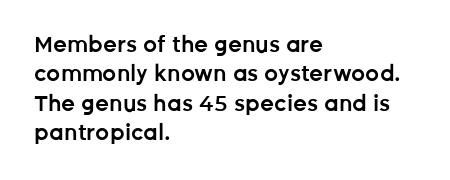
Q: Is the text bold? A: Semi-bold.
Q: Is the text italic (slanted)? A: No, it is upright.
Q: Is the text underlined? A: No.
Q: How is the paragraph aligned? A: Left-aligned.
Q: Is the spacing between letters normal or unusually wide? A: Normal.
Q: Is the spacing between lines tight, normal or loose? A: Normal.
